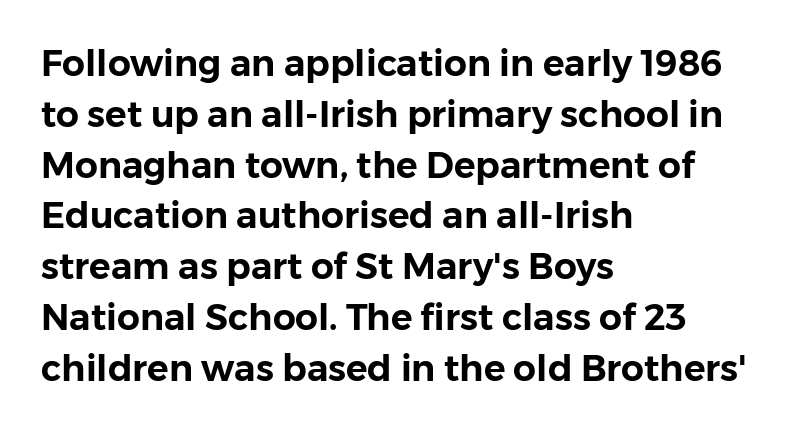
The image shows 36 px sans-serif type, upright; set left-aligned, normal line spacing (1.41x), normal letter spacing, not underlined; low stroke contrast and a medium x-height.
